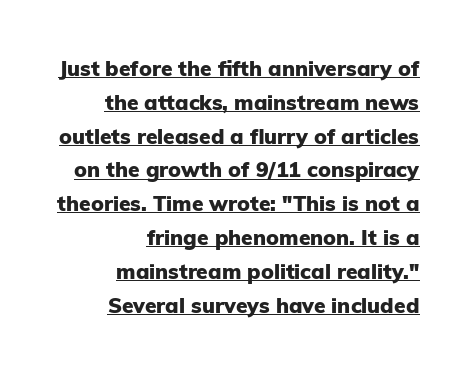
The image shows 21 px bold type, upright; set right-aligned, normal line spacing (1.61x), normal letter spacing, underlined.
